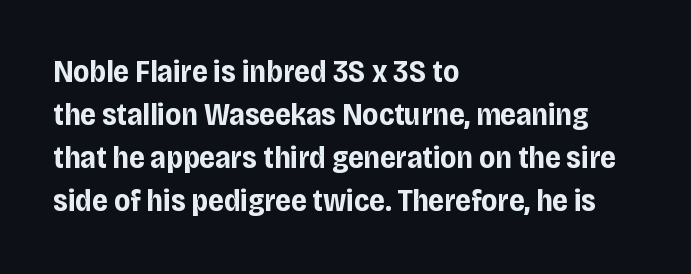
{"serif": "no", "italic": "no", "bold": "yes", "weight": "bold", "width": "condensed", "stroke_contrast": "low", "x_height": "large", "monospaced": "no", "underline": "no", "align": "left", "line_spacing": "normal", "line_spacing_ratio": 1.39, "letter_spacing": "normal", "letter_spacing_em": 0.0, "glyph_px": 31}
